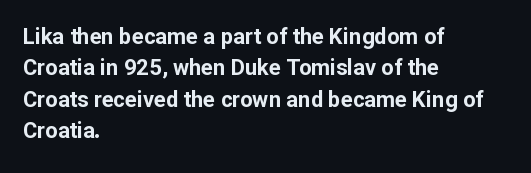
The vertical gap from one line to the next is medium. Bold? Absolutely — the strokes are thick and heavy. Plain, unruled lines of type. The ragged edge is on the right, which tells us the setting is flush left.
